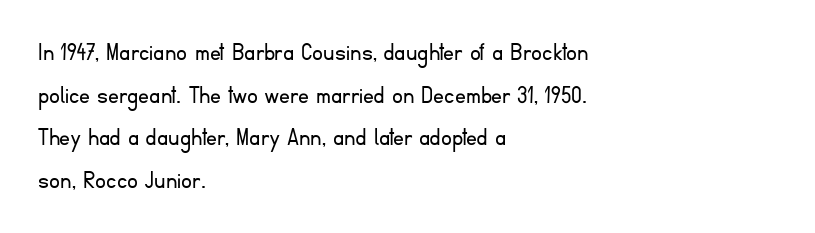
The ragged edge is on the right, which tells us the setting is flush left. Vertical strokes here are truly vertical. Heaviness? Minimal to ordinary, like unemphasized prose. Lines of text with bare space underneath.
